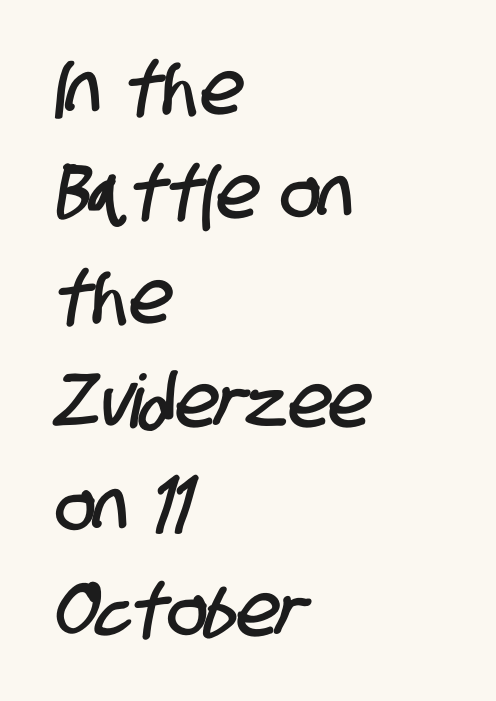
Q: Is the typeface a serif or a sans-serif typeface? A: Sans-serif.
Q: Is the text underlined? A: No.
Q: How is the paragraph aligned? A: Left-aligned.
Q: Is the spacing between letters normal or unusually wide? A: Normal.
Q: Is the spacing between lines tight, normal or loose? A: Normal.
Q: Width (condensed, normal, or wide)? A: Condensed.
Q: Stroke contrast? A: Low.
Q: x-height? A: Large.
Q: Monospaced? A: No.
